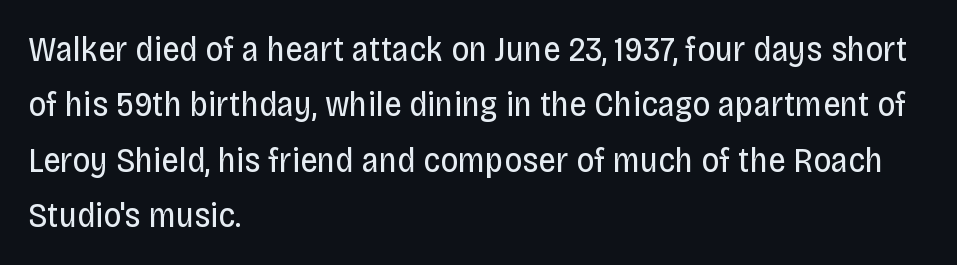
Q: Is the text bold? A: No.
Q: Is the text italic (slanted)? A: No, it is upright.
Q: Is the typeface a serif or a sans-serif typeface? A: Sans-serif.
Q: Is the text underlined? A: No.
Q: How is the paragraph aligned? A: Left-aligned.
Q: Is the spacing between letters normal or unusually wide? A: Normal.
Q: Is the spacing between lines tight, normal or loose? A: Normal.
Q: Width (condensed, normal, or wide)? A: Condensed.
Q: Stroke contrast? A: Low.
Q: x-height? A: Large.
Q: Monospaced? A: No.
